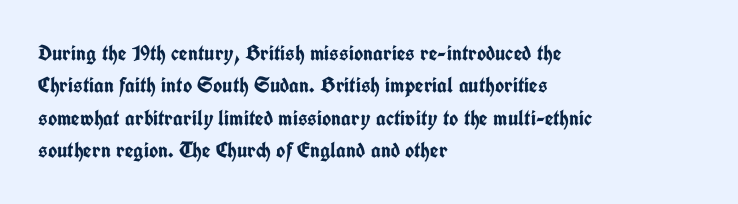
This block has exactly the height ordinary leading produces. A roman cut, with each character standing at attention. Typesetter's note: full bold, strokes at maximum text heaviness. The rendering anchors every line to the left-hand side.
